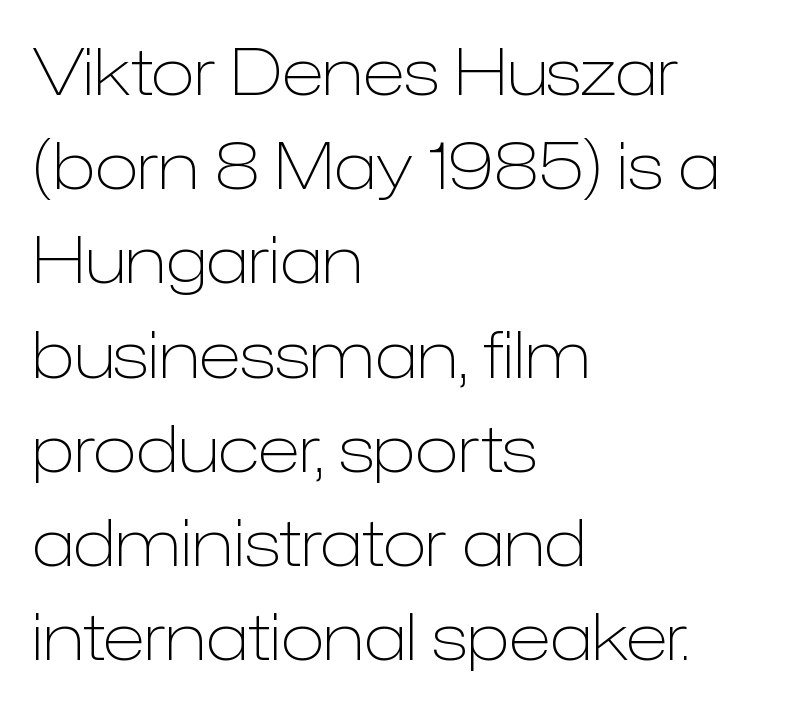
The image shows 65 px light sans-serif type, upright; set left-aligned, normal line spacing (1.45x), normal letter spacing, not underlined; low stroke contrast and a medium x-height.
